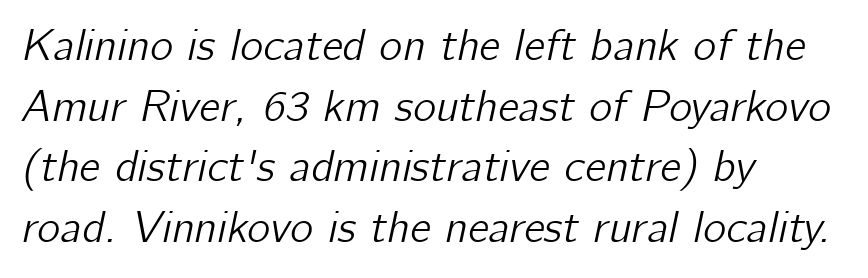
The image shows 44 px text type, italic (leaning right); set left-aligned, normal line spacing (1.38x), normal letter spacing, not underlined; low stroke contrast and a medium x-height.
